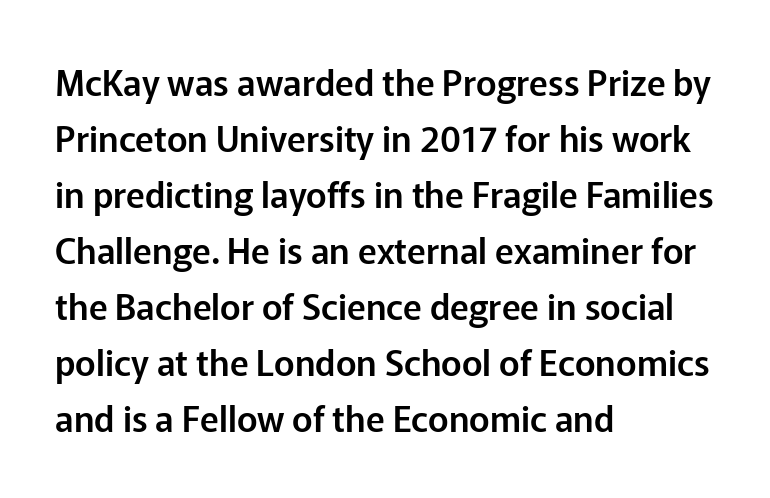
{"serif": "no", "italic": "no", "width": "normal", "stroke_contrast": "low", "x_height": "medium", "monospaced": "no", "underline": "no", "align": "left", "line_spacing": "normal", "line_spacing_ratio": 1.6, "letter_spacing": "normal", "letter_spacing_em": 0.0, "glyph_px": 35}
